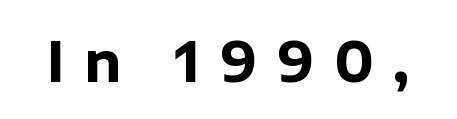
{"serif": "no", "italic": "no", "bold": "yes", "weight": "bold", "width": "normal", "stroke_contrast": "low", "x_height": "medium", "monospaced": "no", "underline": "no", "letter_spacing": "wide", "letter_spacing_em": 0.35, "glyph_px": 56}
